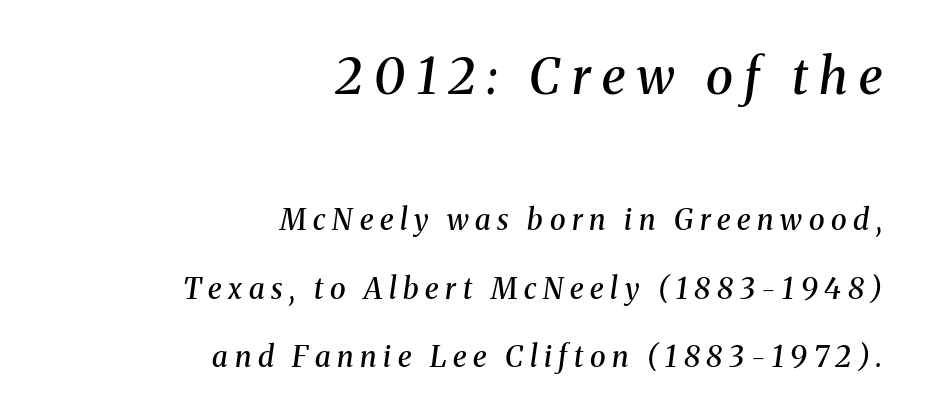
The image shows 50 px semibold serif type, italic (leaning right); set right-aligned, loose line spacing (2.35x), unusually wide letter spacing (+0.23 em), not underlined; the first (top) block is 1.72x larger; medium stroke contrast and a medium x-height.
